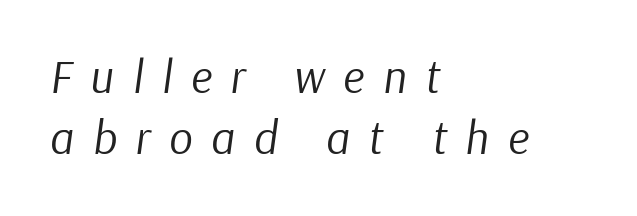
Q: Is the text bold? A: No.
Q: Is the text italic (slanted)? A: Yes, it leans right by about 9 degrees.
Q: Is the text underlined? A: No.
Q: How is the paragraph aligned? A: Left-aligned.
Q: Is the spacing between letters normal or unusually wide? A: Unusually wide.
Q: Is the spacing between lines tight, normal or loose? A: Normal.
Q: Width (condensed, normal, or wide)? A: Normal.
Q: Stroke contrast? A: Low.
Q: x-height? A: Medium.
Q: Monospaced? A: No.
